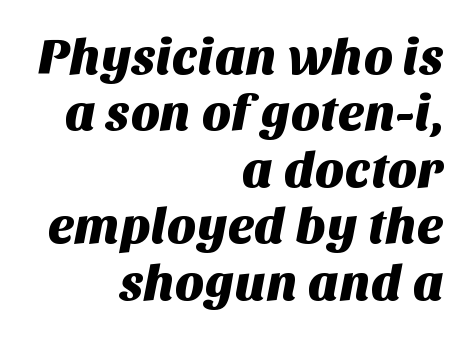
This sample has the flowing, uneven cadence of proportional lettering. Quick note: underline off. The letterforms sit shoulder to shoulder at normal distance. The font family rendered here belongs to the sans-serif group. Line spacing here is tight. Alignment: flush right.
